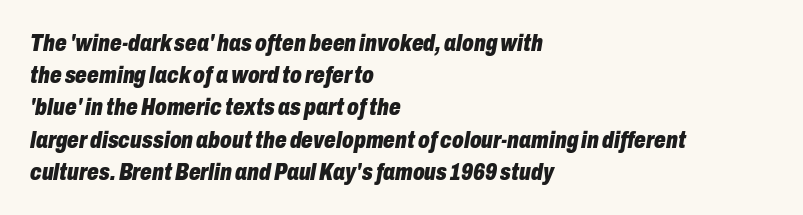
Q: Is the text bold? A: Yes.
Q: Is the text italic (slanted)? A: Yes, it leans right by about 10 degrees.
Q: Is the text underlined? A: No.
Q: How is the paragraph aligned? A: Left-aligned.
Q: Is the spacing between letters normal or unusually wide? A: Normal.
Q: Is the spacing between lines tight, normal or loose? A: Normal.
